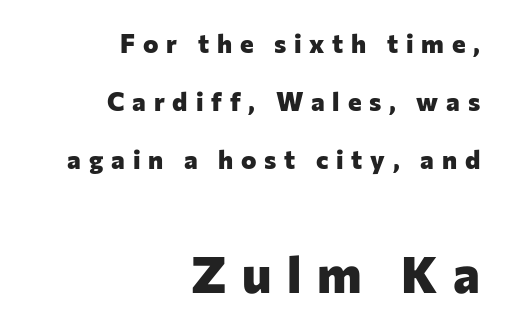
The image shows 51 px heavy sans-serif type, upright; set right-aligned, loose line spacing (2.23x), unusually wide letter spacing (+0.3 em), not underlined; the second (bottom) block is 1.96x larger; low stroke contrast and a medium x-height.
